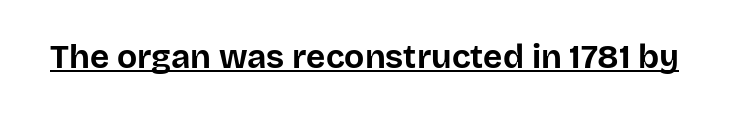
{"serif": "no", "italic": "no", "bold": "yes", "weight": "bold", "width": "normal", "stroke_contrast": "low", "x_height": "large", "monospaced": "no", "underline": "yes", "letter_spacing": "normal", "letter_spacing_em": 0.0, "glyph_px": 33}
